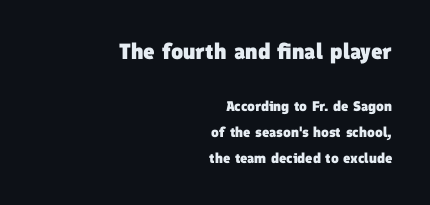
{"bold": "yes", "underline": "no", "align": "right", "line_spacing_ratio": 1.86, "letter_spacing": "normal", "letter_spacing_em": 0.0, "larger_block": "first", "size_ratio": 1.57, "glyph_px": 22}
